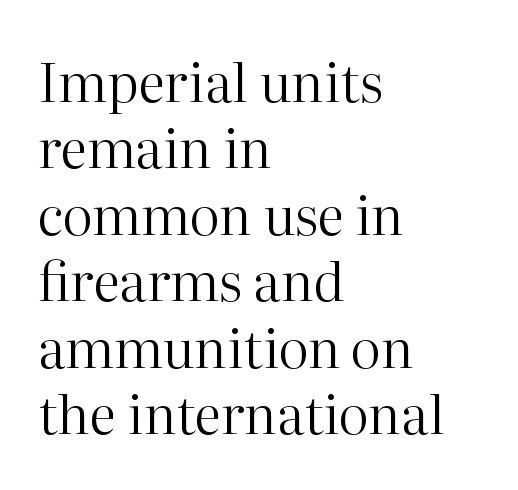
{"serif": "yes", "italic": "no", "bold": "no", "weight": "regular", "width": "normal", "stroke_contrast": "high", "x_height": "medium", "monospaced": "no", "underline": "no", "align": "left", "line_spacing_ratio": 1.23, "letter_spacing": "normal", "letter_spacing_em": 0.0, "glyph_px": 54}
